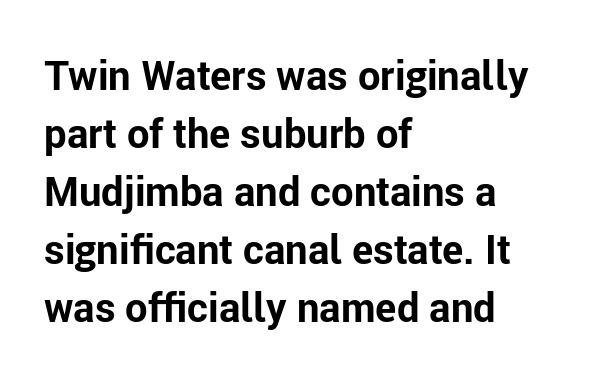
Strong, thick strokes mark this as bold type. A classic flush-left, rag-right setting is used for this passage. Anything drawn beneath the words? Only blank space. The rendering uses a moderate line-height, typical for paragraphs. Stroke terminals: plain, sans-serif.
